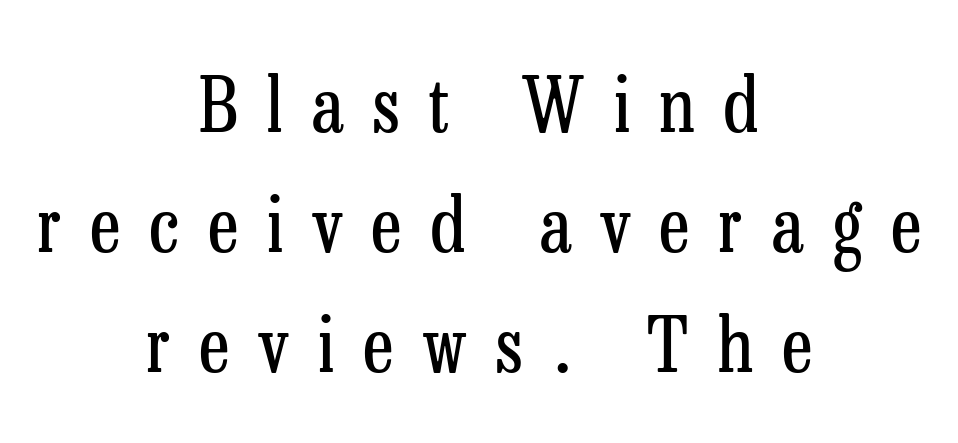
{"serif": "yes", "italic": "no", "bold": "no", "weight": "regular", "width": "condensed", "stroke_contrast": "low", "x_height": "medium", "monospaced": "no", "underline": "no", "align": "center", "line_spacing": "normal", "line_spacing_ratio": 1.58, "letter_spacing": "wide", "letter_spacing_em": 0.38, "glyph_px": 76}
